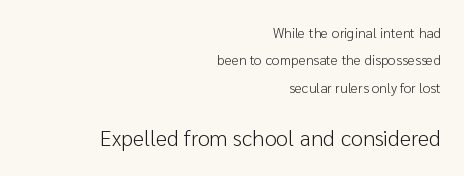
The image shows 22 px text type, upright; set right-aligned, loose line spacing (1.95x), normal letter spacing, not underlined; the second (bottom) block is 1.57x larger.
